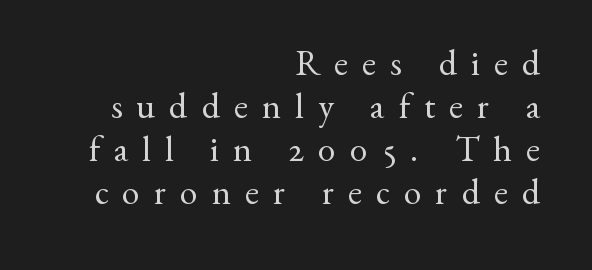
The cut favours lightness, reaching ordinary text weight at its darkest. A typesetter would call this proportional, since set widths differ per character. The text block is weighted toward the right margin, trailing off unevenly leftward. Typographically, this falls in the serif category. A bare baseline throughout the passage.
